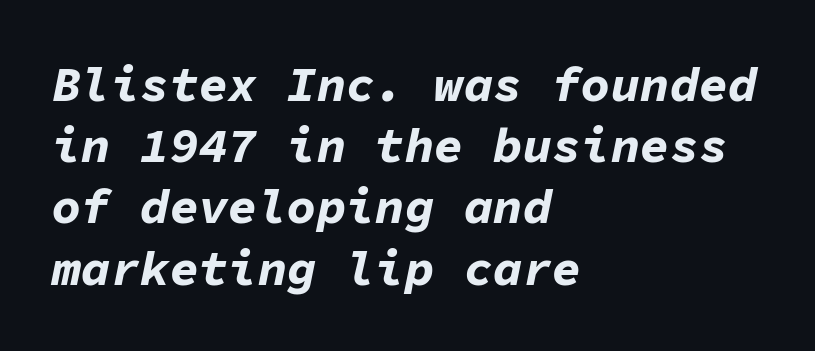
Words appear dense and cohesive because spacing is normal. Check the space under the baseline: it is left empty. The paragraph shown leans on its left margin. Characters are canted at an angle relative to the baseline's perpendicular. Every letter is thick-stroked: bold, no question. Is this a fixed-width face? Yes — each glyph sits in an identical cell.
